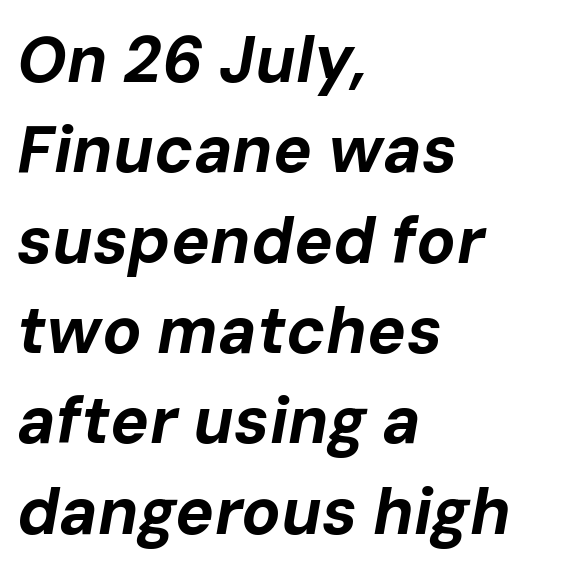
The image shows 65 px bold type, italic (leaning right); set left-aligned, normal line spacing (1.39x), normal letter spacing, not underlined; low stroke contrast and a medium x-height.
